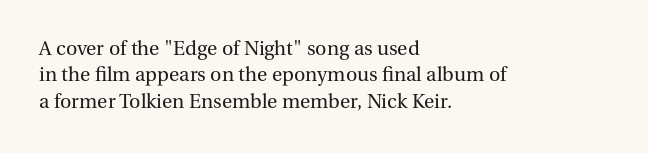
Q: Is the text bold? A: No.
Q: Is the text italic (slanted)? A: No, it is upright.
Q: Is the text underlined? A: No.
Q: How is the paragraph aligned? A: Left-aligned.
Q: Is the spacing between letters normal or unusually wide? A: Normal.
Q: Is the spacing between lines tight, normal or loose? A: Normal.
